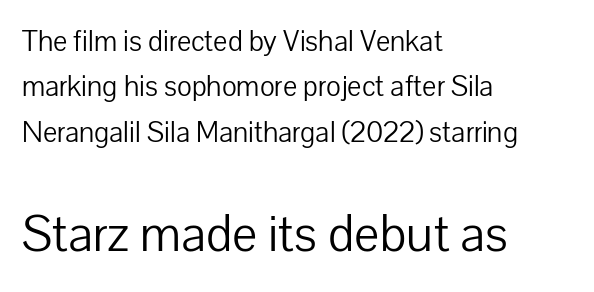
{"serif": "no", "italic": "no", "bold": "no", "weight": "light", "width": "normal", "stroke_contrast": "low", "x_height": "medium", "monospaced": "no", "underline": "no", "align": "left", "line_spacing": "normal", "line_spacing_ratio": 1.51, "letter_spacing": "normal", "letter_spacing_em": 0.0, "larger_block": "second", "size_ratio": 1.77, "glyph_px": 53}
